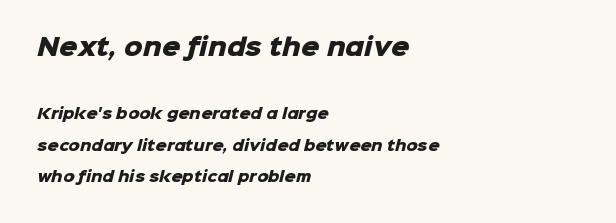
Q: Is the text bold? A: Yes.
Q: Is the text underlined? A: No.
Q: How is the paragraph aligned? A: Left-aligned.
Q: Is the spacing between letters normal or unusually wide? A: Normal.
Q: Is the spacing between lines tight, normal or loose? A: Loose.
Q: Which block of text is set in a larger size, the first (top) or the second (bottom)? A: The first (top) one.
